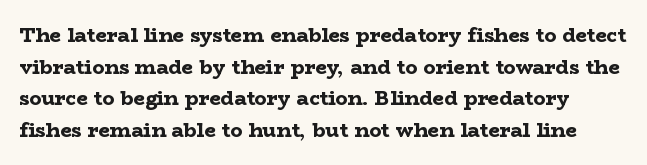
These lines were composed using upright roman letters. How heavy is the stroke? Heavy — this is a bold. Horizontal bands of white between lines are of average thickness. The horizontal fit of the characters is conventional and even. The words here are not underlined.
